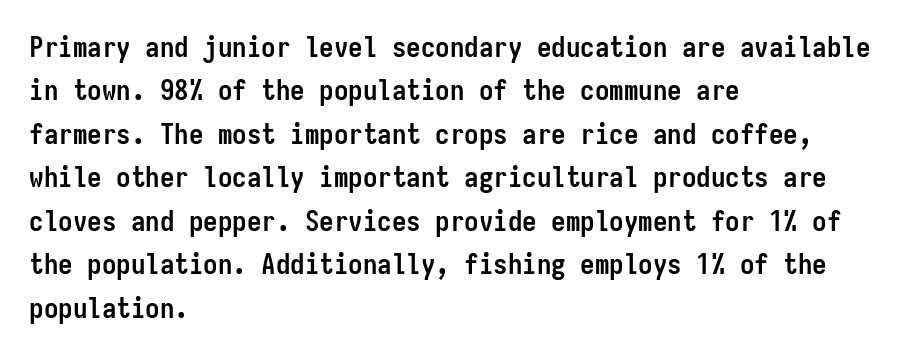
Unmarked baselines from the first word to the last. There is no visible air inserted between adjacent glyphs. Every row of glyphs begins at an identical x-position on the left. This sample uses an upright cut, with every glyph sitting square on the baseline.
